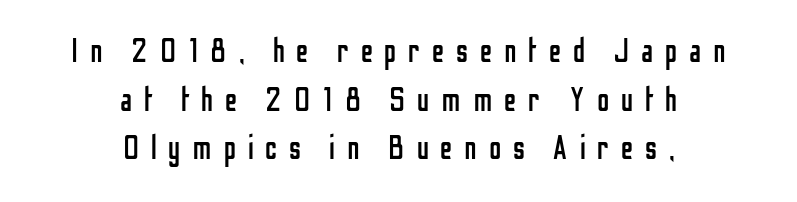
Weight: not bold — regular or lighter. Rule under the text: the space is simply empty. Do the letters lean? They stand straight. Leftover space on each line is divided equally before and after the words. The letters carry no serifs — their stems end cleanly without finishing strokes.
